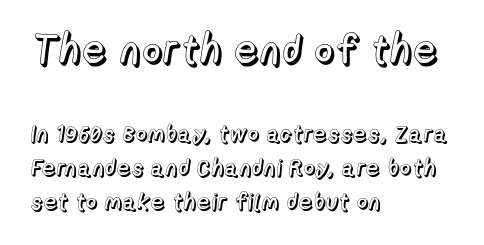
{"width": "normal", "x_height": "medium", "monospaced": "no", "underline": "no", "align": "left", "line_spacing": "normal", "line_spacing_ratio": 1.49, "letter_spacing": "normal", "letter_spacing_em": 0.0, "larger_block": "first", "size_ratio": 1.74, "glyph_px": 40}
